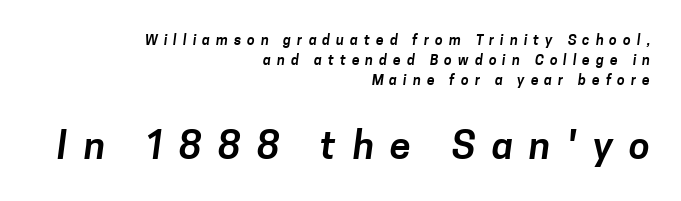
The image shows 38 px sans-serif type; set right-aligned, normal line spacing (1.42x), unusually wide letter spacing (+0.43 em), not underlined; the second (bottom) block is 2.71x larger; low stroke contrast and a medium x-height.
